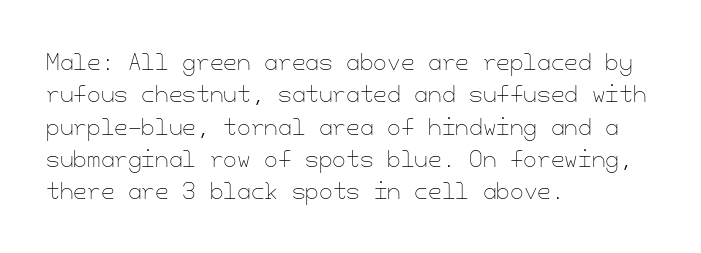
Does extra space separate the letters? No, they use regular spacing. Compared with a typical body face, this is equally light or lighter still. Casual observation: everything's shoved over to the left. This sample keeps an unexceptional amount of space between lines.
